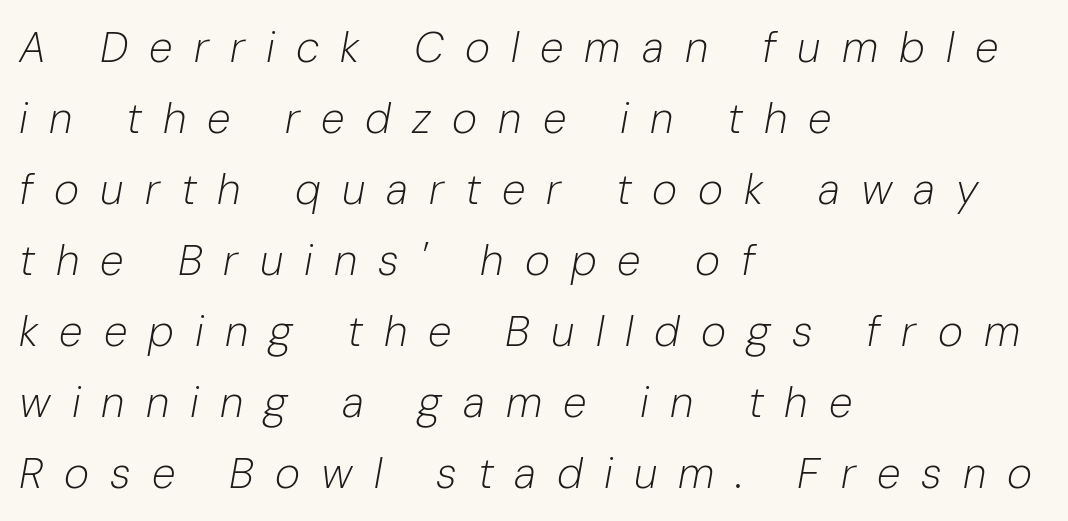
Q: Is the text bold? A: No.
Q: Is the text italic (slanted)? A: Yes, it leans right by about 10 degrees.
Q: Is the text underlined? A: No.
Q: How is the paragraph aligned? A: Left-aligned.
Q: Is the spacing between letters normal or unusually wide? A: Unusually wide.
Q: Is the spacing between lines tight, normal or loose? A: Normal.
Q: Width (condensed, normal, or wide)? A: Normal.
Q: Stroke contrast? A: Low.
Q: x-height? A: Medium.
Q: Monospaced? A: No.
